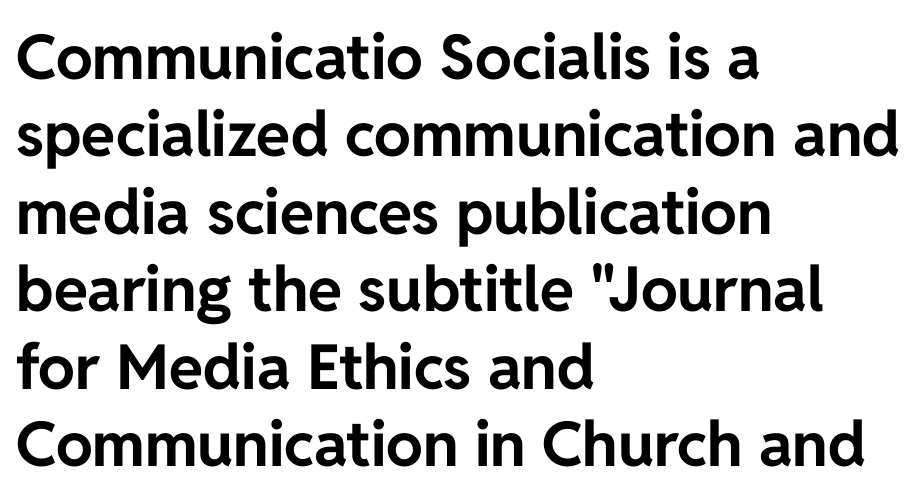
Q: Is the text bold? A: Yes.
Q: Is the text italic (slanted)? A: No, it is upright.
Q: Is the typeface a serif or a sans-serif typeface? A: Sans-serif.
Q: Is the text underlined? A: No.
Q: How is the paragraph aligned? A: Left-aligned.
Q: Is the spacing between letters normal or unusually wide? A: Normal.
Q: Is the spacing between lines tight, normal or loose? A: Normal.
Q: Width (condensed, normal, or wide)? A: Normal.
Q: Stroke contrast? A: Low.
Q: x-height? A: Medium.
Q: Monospaced? A: No.
